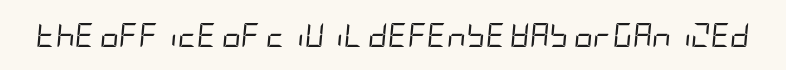
{"italic": "yes", "lean": "right", "slant_degrees": 5, "bold": "no", "underline": "no", "letter_spacing": "normal", "letter_spacing_em": 0.0, "glyph_px": 24}
